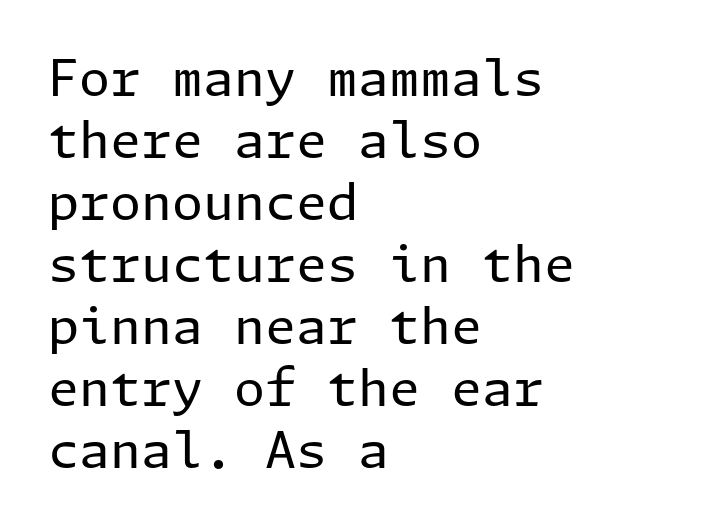
Italic: no, the glyphs are upright roman. Tracking value appears to be zero — textbook default spacing. Line starts are locked; line ends wander. Counters stay open thanks to moderate or lighter strokes.
